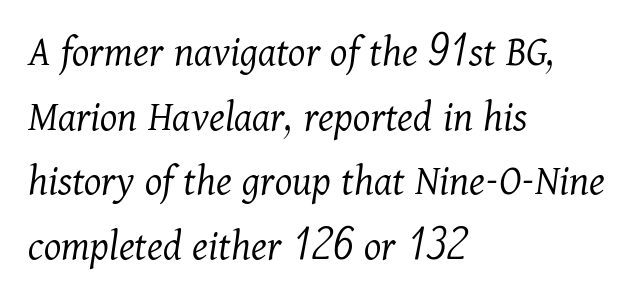
The image shows 44 px light serif type, italic (leaning right); set left-aligned, normal line spacing (1.47x), normal letter spacing, not underlined; medium stroke contrast and a medium x-height.
